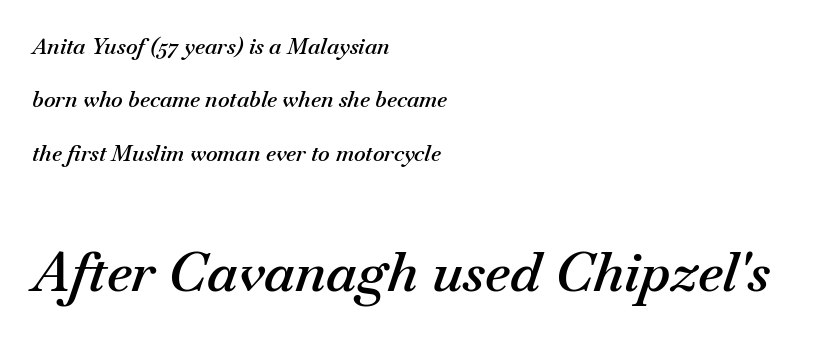
{"italic": "yes", "lean": "right", "slant_degrees": 18, "bold": "semi", "weight": "semibold", "width": "normal", "stroke_contrast": "medium", "x_height": "small", "monospaced": "no", "underline": "no", "align": "left", "line_spacing": "loose", "line_spacing_ratio": 2.43, "letter_spacing": "normal", "letter_spacing_em": 0.0, "larger_block": "second", "size_ratio": 2.5, "glyph_px": 55}
